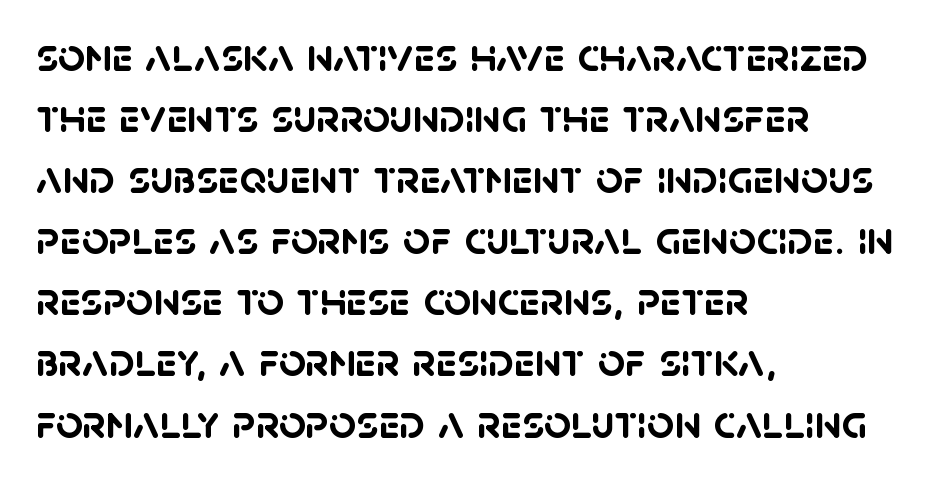
Q: Is the text bold? A: Yes.
Q: Is the typeface a serif or a sans-serif typeface? A: Sans-serif.
Q: Is the text underlined? A: No.
Q: How is the paragraph aligned? A: Left-aligned.
Q: Is the spacing between letters normal or unusually wide? A: Normal.
Q: Is the spacing between lines tight, normal or loose? A: Normal.
Q: Width (condensed, normal, or wide)? A: Normal.
Q: Stroke contrast? A: Low.
Q: x-height? A: Large.
Q: Monospaced? A: No.
